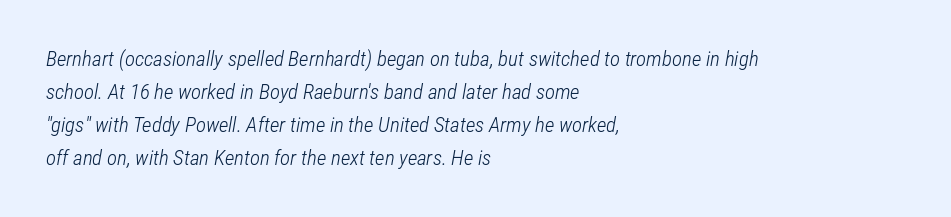
The image shows 21 px text type, italic (leaning right); set left-aligned, normal line spacing (1.57x), normal letter spacing, not underlined.
